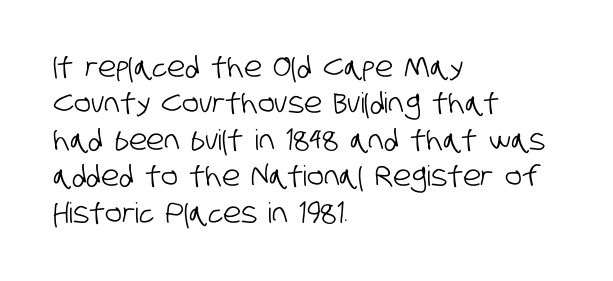
The image shows 28 px condensed sans-serif type; set left-aligned, normal line spacing (1.3x), normal letter spacing, not underlined; low stroke contrast and a large x-height.
